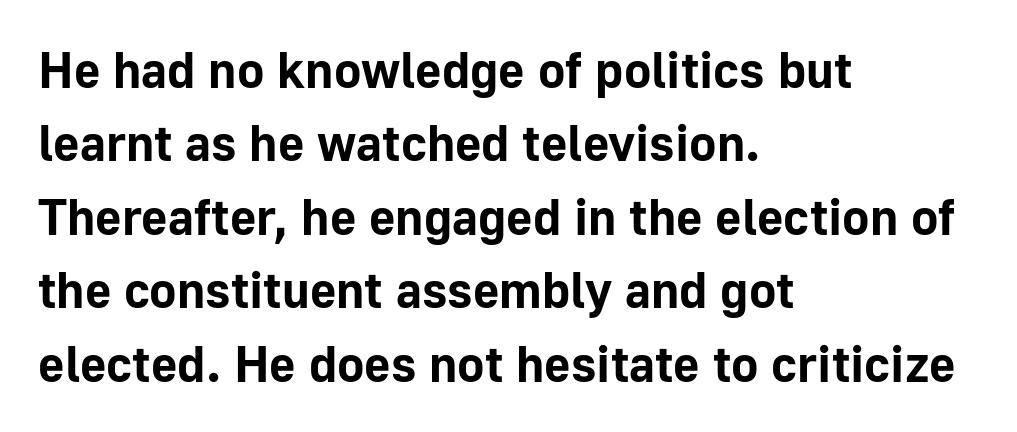
{"serif": "no", "italic": "no", "bold": "yes", "weight": "bold", "width": "normal", "stroke_contrast": "low", "x_height": "medium", "monospaced": "no", "underline": "no", "align": "left", "line_spacing": "normal", "line_spacing_ratio": 1.44, "letter_spacing": "normal", "letter_spacing_em": 0.0, "glyph_px": 51}
